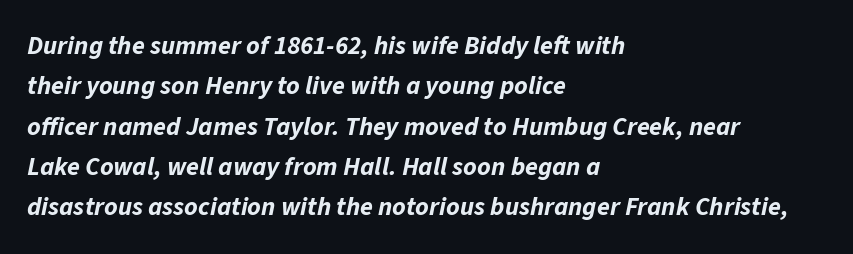
Q: Is the text bold? A: Yes.
Q: Is the text italic (slanted)? A: Yes, it leans right by about 11 degrees.
Q: Is the text underlined? A: No.
Q: How is the paragraph aligned? A: Left-aligned.
Q: Is the spacing between letters normal or unusually wide? A: Normal.
Q: Is the spacing between lines tight, normal or loose? A: Normal.
